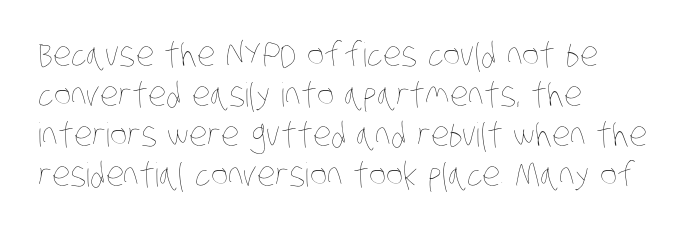
The image shows 33 px thin, condensed type; set left-aligned, line spacing 1.21x, normal letter spacing, not underlined; low stroke contrast and a large x-height.
